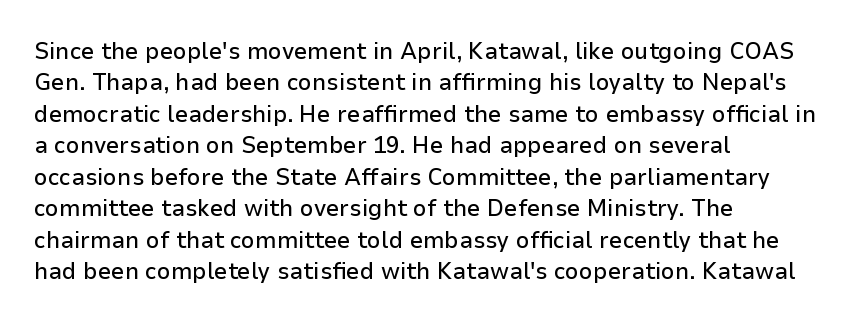
{"italic": "no", "underline": "no", "align": "left", "line_spacing": "normal", "line_spacing_ratio": 1.31, "letter_spacing": "normal", "letter_spacing_em": 0.0, "glyph_px": 24}
